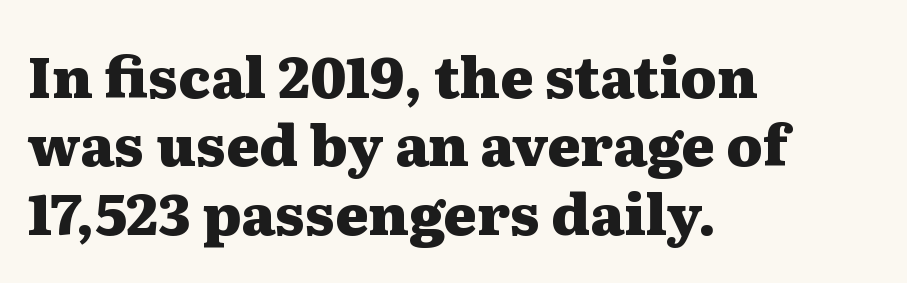
{"serif": "yes", "italic": "no", "bold": "yes", "weight": "heavy", "width": "wide", "stroke_contrast": "medium", "x_height": "medium", "monospaced": "no", "underline": "no", "align": "left", "line_spacing_ratio": 1.2, "letter_spacing": "normal", "letter_spacing_em": 0.0, "glyph_px": 57}
